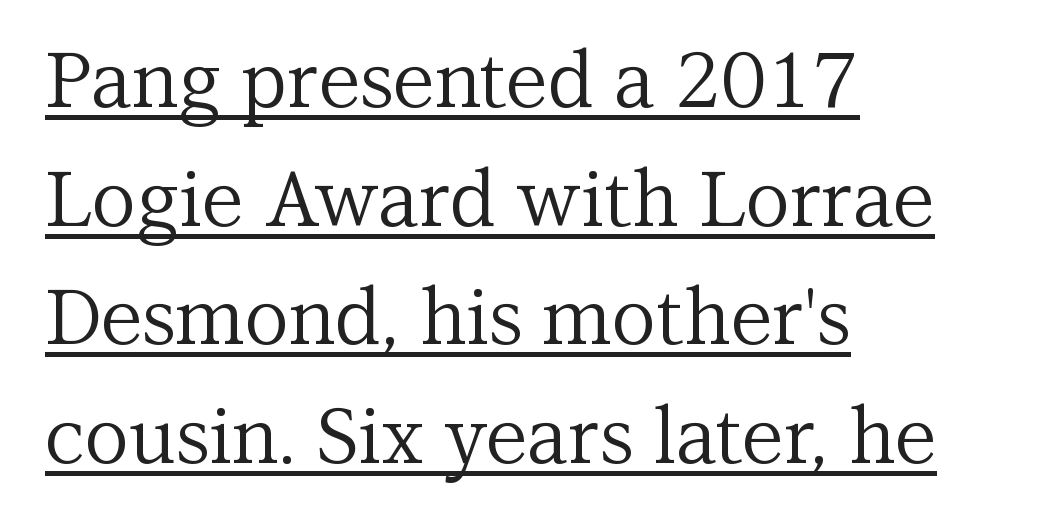
Q: Is the text bold? A: No.
Q: Is the text italic (slanted)? A: No, it is upright.
Q: Is the typeface a serif or a sans-serif typeface? A: Serif.
Q: Is the text underlined? A: Yes.
Q: How is the paragraph aligned? A: Left-aligned.
Q: Is the spacing between letters normal or unusually wide? A: Normal.
Q: Is the spacing between lines tight, normal or loose? A: Normal.
Q: Width (condensed, normal, or wide)? A: Normal.
Q: Stroke contrast? A: Medium.
Q: x-height? A: Medium.
Q: Monospaced? A: No.
